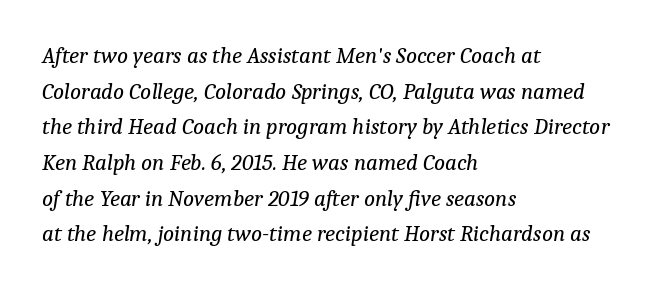
{"italic": "yes", "lean": "right", "slant_degrees": 9, "bold": "no", "underline": "no", "align": "left", "line_spacing": "normal", "line_spacing_ratio": 1.55, "letter_spacing": "normal", "letter_spacing_em": 0.0, "glyph_px": 23}
